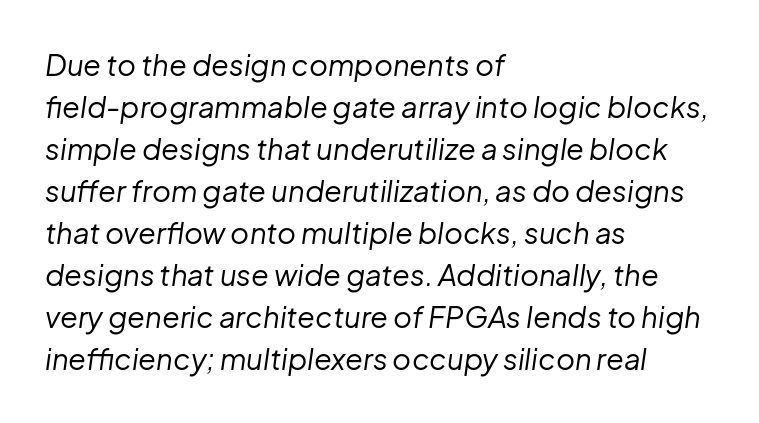
The lines are quadded left. The horizontal fit of the characters is conventional and even. Stems and bowls with no extra thickness — not bold. Whoever set this chose a conventional vertical rhythm. The space directly below the letters is spotless.
